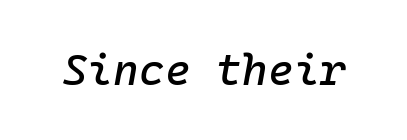
Q: Is the text italic (slanted)? A: Yes, it leans right by about 10 degrees.
Q: Is the text underlined? A: No.
Q: Is the spacing between letters normal or unusually wide? A: Normal.
Q: Width (condensed, normal, or wide)? A: Normal.
Q: Stroke contrast? A: Low.
Q: x-height? A: Medium.
Q: Monospaced? A: Yes.
